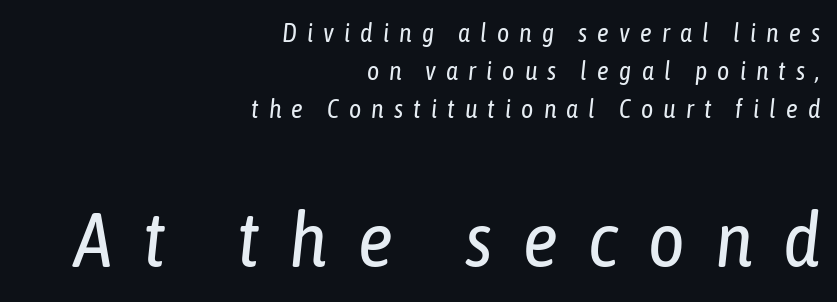
The image shows 78 px regular-weight, condensed type, italic (leaning right); set right-aligned, normal line spacing (1.47x), unusually wide letter spacing (+0.39 em), not underlined; the second (bottom) block is 3.0x larger; low stroke contrast and a medium x-height.
